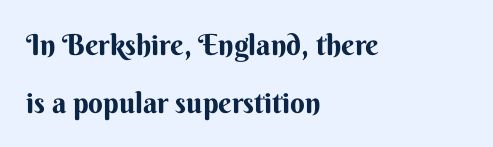
The image shows 29 px bold sans-serif type, upright; set left-aligned, loose line spacing (1.99x), normal letter spacing, not underlined; medium stroke contrast and a small x-height.
